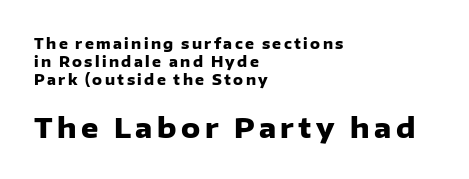
Q: Is the text bold? A: Yes.
Q: Is the text italic (slanted)? A: No, it is upright.
Q: Is the text underlined? A: No.
Q: How is the paragraph aligned? A: Left-aligned.
Q: Is the spacing between lines tight, normal or loose? A: Normal.
Q: Which block of text is set in a larger size, the first (top) or the second (bottom)? A: The second (bottom) one.
